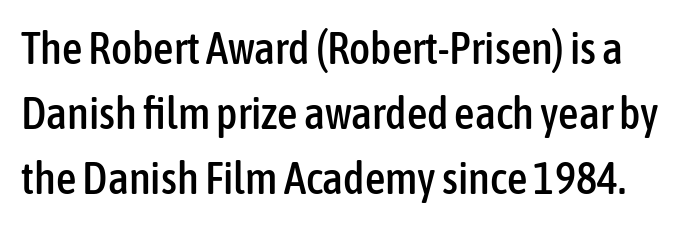
Italic? Not at all — the glyphs are vertical. Is this a sans? Yes — the strokes have no serifs. The zone under the glyphs is completely vacant. Characters follow at the spacing the type designer built in.
